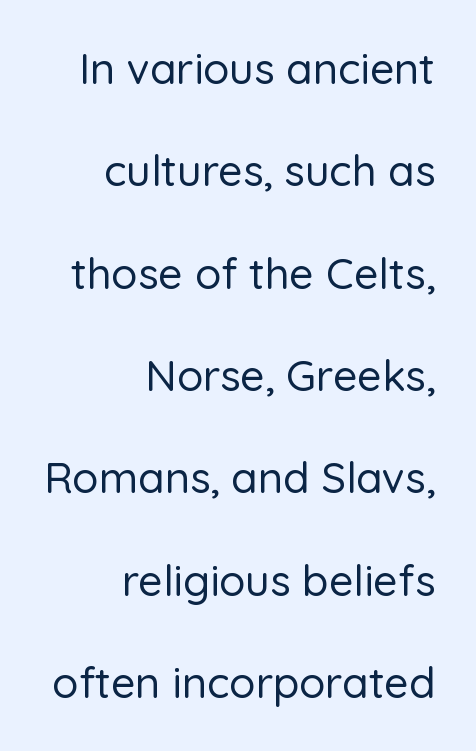
{"serif": "no", "italic": "no", "width": "normal", "stroke_contrast": "low", "x_height": "medium", "monospaced": "no", "underline": "no", "align": "right", "line_spacing": "loose", "line_spacing_ratio": 2.38, "letter_spacing": "normal", "letter_spacing_em": 0.0, "glyph_px": 43}
